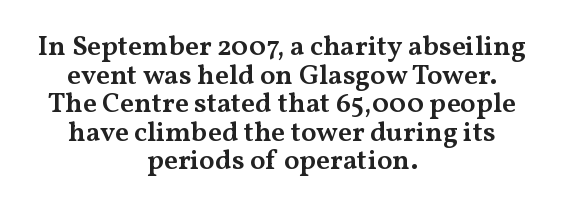
Is this a fixed-width face? No — the glyphs have proportional, varying widths. The letters carry serifs — small finishing strokes at the ends of their stems. These words are printed semibold, heavier than regular yet not bold. Words float on clear page, feet unadorned. Neither beginnings nor endings align; midpoints do. This is the regular roman posture of the typeface.
